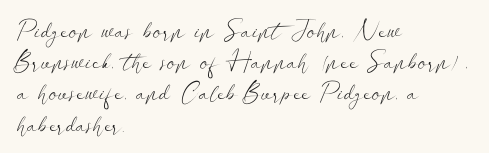
The image shows 25 px text type; set left-aligned, normal line spacing (1.25x), normal letter spacing, not underlined.
